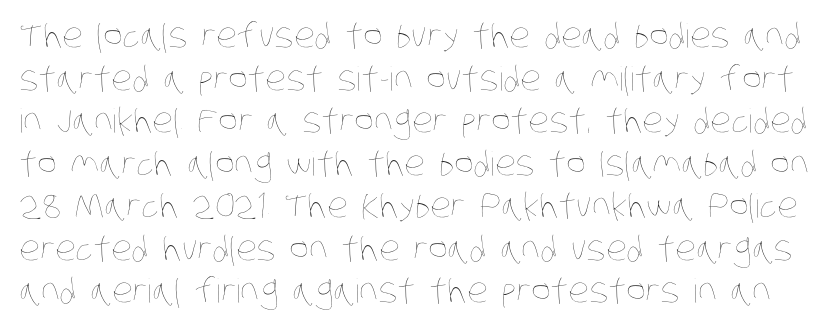
Q: Is the text bold? A: No.
Q: Is the text underlined? A: No.
Q: Is the spacing between letters normal or unusually wide? A: Normal.
Q: Is the spacing between lines tight, normal or loose? A: Normal.
Q: Width (condensed, normal, or wide)? A: Condensed.
Q: Stroke contrast? A: Low.
Q: x-height? A: Large.
Q: Monospaced? A: No.
